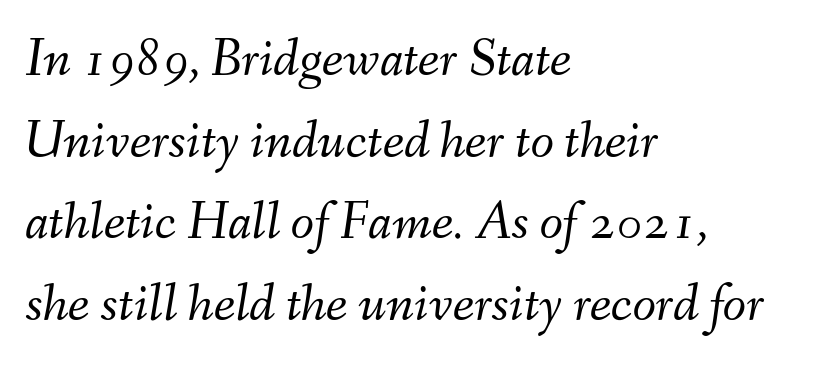
{"italic": "yes", "lean": "right", "slant_degrees": 9, "bold": "no", "weight": "light", "width": "normal", "stroke_contrast": "medium", "x_height": "small", "monospaced": "no", "underline": "no", "align": "left", "line_spacing": "normal", "line_spacing_ratio": 1.51, "letter_spacing": "normal", "letter_spacing_em": 0.0, "glyph_px": 54}
